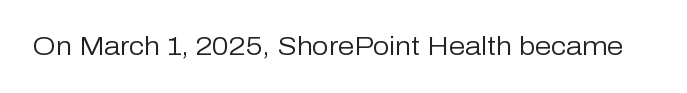
Q: Is the text bold? A: No.
Q: Is the text italic (slanted)? A: No, it is upright.
Q: Is the text underlined? A: No.
Q: Is the spacing between letters normal or unusually wide? A: Normal.
